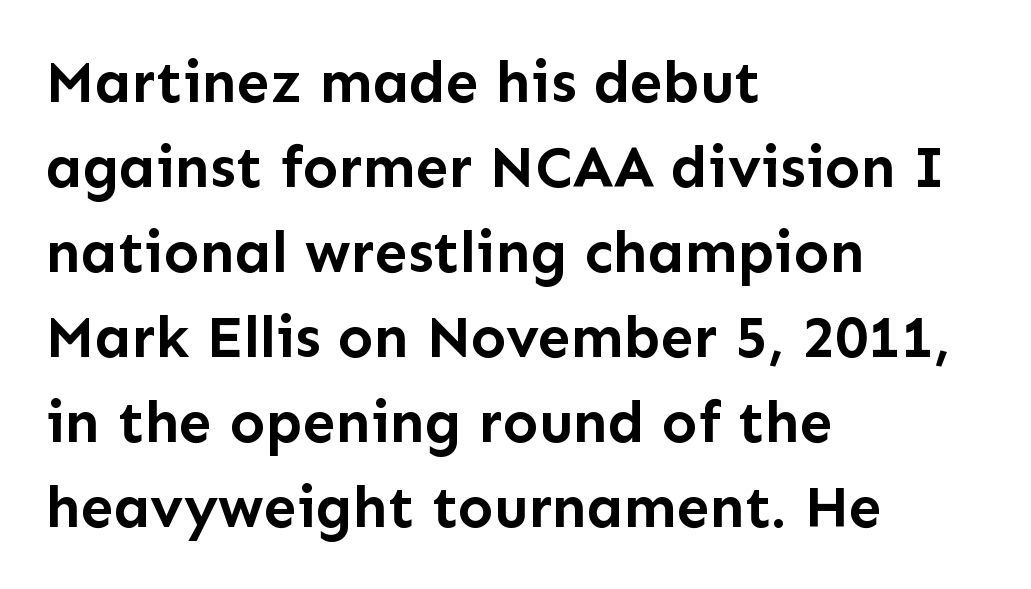
The image shows 59 px semibold sans-serif type, upright; set left-aligned, normal line spacing (1.44x), normal letter spacing, not underlined; low stroke contrast and a medium x-height.
